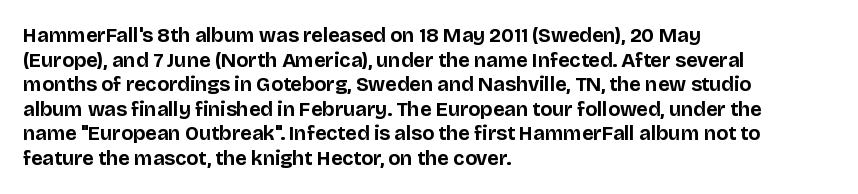
The image shows 20 px bold type, upright; set left-aligned, line spacing 1.23x, normal letter spacing, not underlined.
